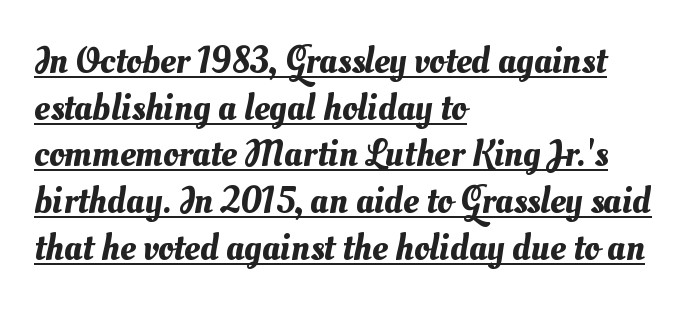
Q: Is the text underlined? A: Yes.
Q: How is the paragraph aligned? A: Left-aligned.
Q: Is the spacing between letters normal or unusually wide? A: Normal.
Q: Width (condensed, normal, or wide)? A: Normal.
Q: Stroke contrast? A: Medium.
Q: x-height? A: Small.
Q: Monospaced? A: No.
